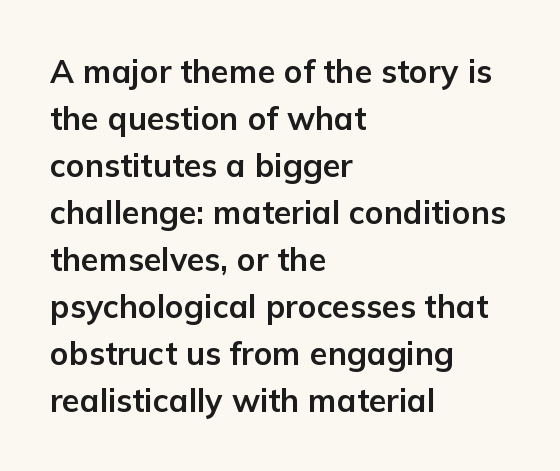
The image shows 32 px bold sans-serif type, upright; set left-aligned, normal line spacing (1.47x), normal letter spacing, not underlined; low stroke contrast and a medium x-height.
